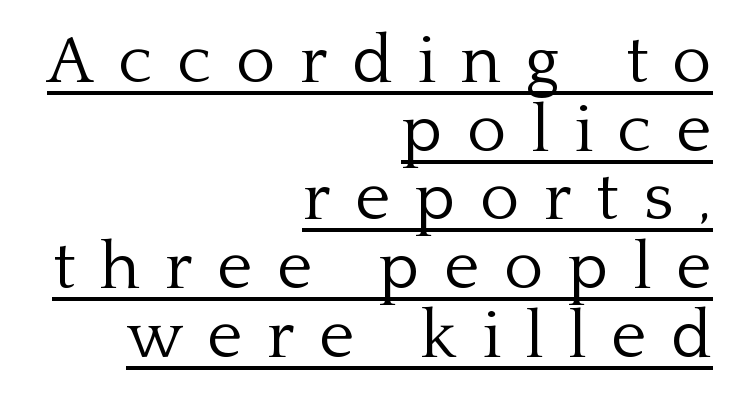
Q: Is the text bold? A: No.
Q: Is the text italic (slanted)? A: No, it is upright.
Q: Is the typeface a serif or a sans-serif typeface? A: Serif.
Q: Is the text underlined? A: Yes.
Q: How is the paragraph aligned? A: Right-aligned.
Q: Is the spacing between letters normal or unusually wide? A: Unusually wide.
Q: Is the spacing between lines tight, normal or loose? A: Tight.
Q: Width (condensed, normal, or wide)? A: Normal.
Q: Stroke contrast? A: Low.
Q: x-height? A: Medium.
Q: Monospaced? A: No.
